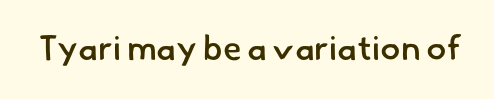
Q: Is the text bold? A: Semi-bold.
Q: Is the typeface a serif or a sans-serif typeface? A: Sans-serif.
Q: Is the text underlined? A: No.
Q: Is the spacing between letters normal or unusually wide? A: Normal.
Q: Width (condensed, normal, or wide)? A: Normal.
Q: Stroke contrast? A: Low.
Q: x-height? A: Small.
Q: Monospaced? A: No.
